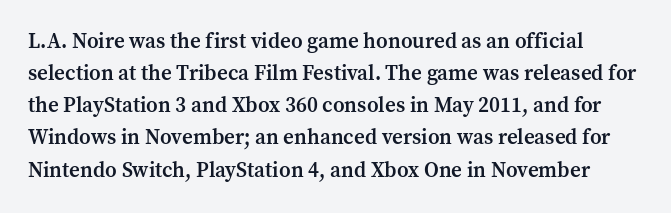
Upright lettering throughout. Students, observe: this is what conventionally led text looks like. Heft: intermediate — a semibold. Spacing between characters is what you'd get straight out of the box. No word sits above an underline.
